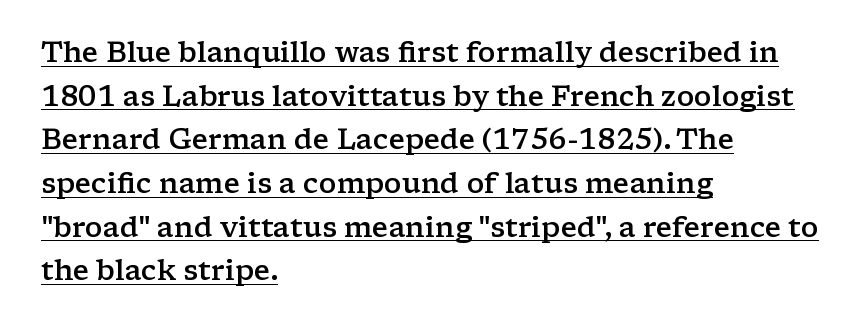
{"serif": "yes", "italic": "no", "bold": "semi", "weight": "semibold", "width": "wide", "stroke_contrast": "low", "x_height": "medium", "monospaced": "no", "underline": "yes", "align": "left", "line_spacing": "normal", "line_spacing_ratio": 1.56, "letter_spacing": "normal", "letter_spacing_em": 0.0, "glyph_px": 28}
